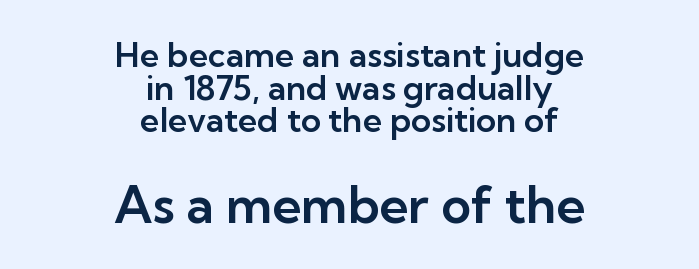
{"serif": "no", "italic": "no", "width": "normal", "stroke_contrast": "low", "x_height": "medium", "monospaced": "no", "underline": "no", "align": "center", "line_spacing": "tight", "line_spacing_ratio": 0.96, "letter_spacing": "normal", "letter_spacing_em": 0.0, "larger_block": "second", "size_ratio": 1.5, "glyph_px": 51}
